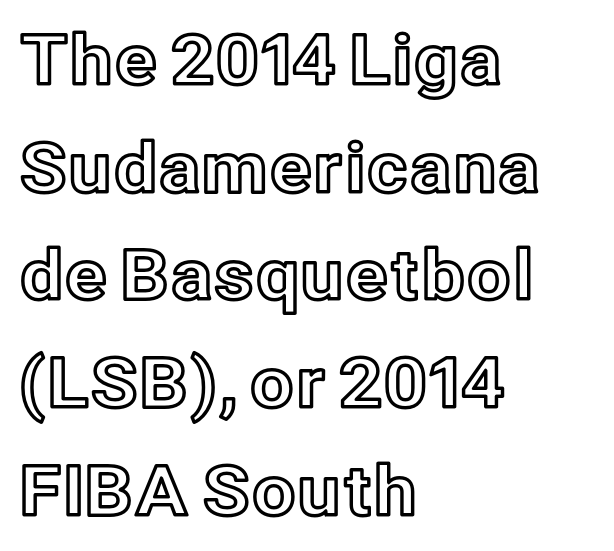
Q: Is the text italic (slanted)? A: No, it is upright.
Q: Is the text underlined? A: No.
Q: How is the paragraph aligned? A: Left-aligned.
Q: Is the spacing between letters normal or unusually wide? A: Normal.
Q: Is the spacing between lines tight, normal or loose? A: Normal.
Q: Width (condensed, normal, or wide)? A: Normal.
Q: x-height? A: Medium.
Q: Monospaced? A: No.
